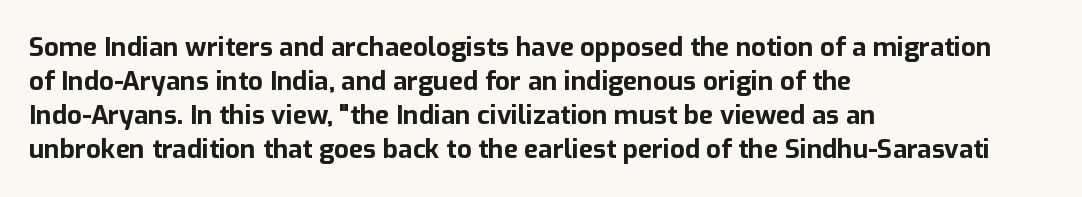
Typeset ragged right — the left edge is the straight one. Words float on clear page, feet unadorned. Vertically, the passage feels balanced, rows spaced as you'd expect. This sample uses plain, unmodified letter spacing. Summary of weight: heavy, a full bold. Characters remain perfectly vertical along every line.
